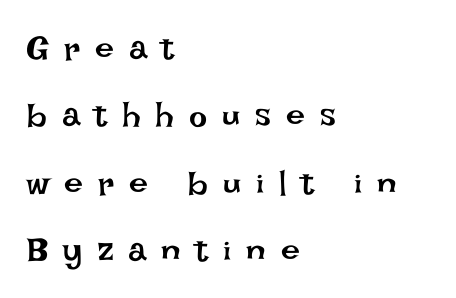
The image shows 34 px regular-weight type, upright; set left-aligned, loose line spacing (1.98x), unusually wide letter spacing (+0.44 em), not underlined; low stroke contrast and a large x-height.
